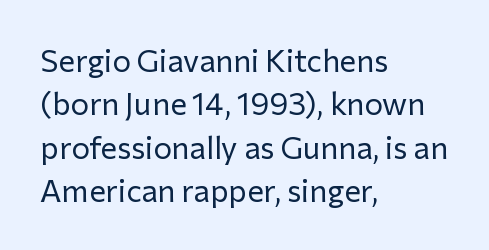
Honestly, the letter spacing is just normal — you wouldn't notice it. Font category for this specimen: sans-serif. A typesetter would call this proportional, since set widths differ per character. Plain, unruled lines of type. A normal amount of white space separates one row of letters from the next. Where is the straight margin? On the left.
